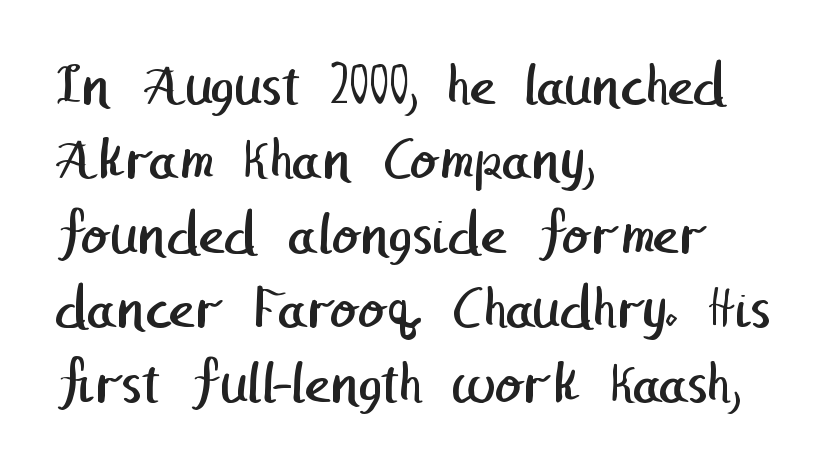
Clear beneath every line of the passage. The typesetter chose a ragged-right arrangement here. The rendering keeps characters at their native spacing. The font sits on the lighter half of the weight spectrum, regular included. Observe the absence of serifs on each vertical stroke in this sample.
